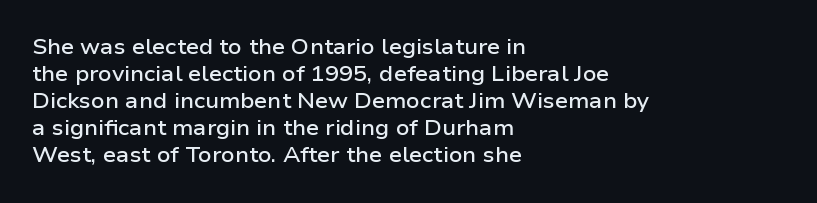
{"italic": "no", "bold": "semi", "underline": "no", "align": "left", "line_spacing": "normal", "line_spacing_ratio": 1.29, "letter_spacing": "normal", "letter_spacing_em": 0.0, "glyph_px": 21}
